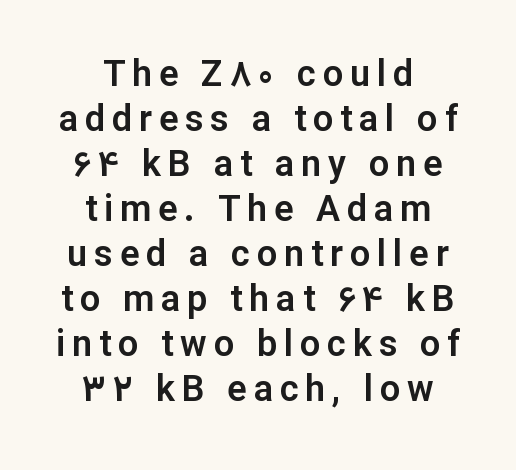
{"serif": "no", "italic": "no", "width": "normal", "stroke_contrast": "low", "x_height": "medium", "monospaced": "no", "underline": "no", "align": "center", "line_spacing": "normal", "line_spacing_ratio": 1.25, "glyph_px": 36}
